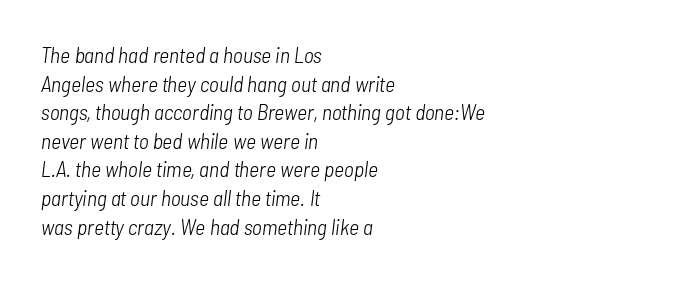
The image shows 22 px text type, italic (leaning right); set left-aligned, normal line spacing (1.3x), normal letter spacing, not underlined.
